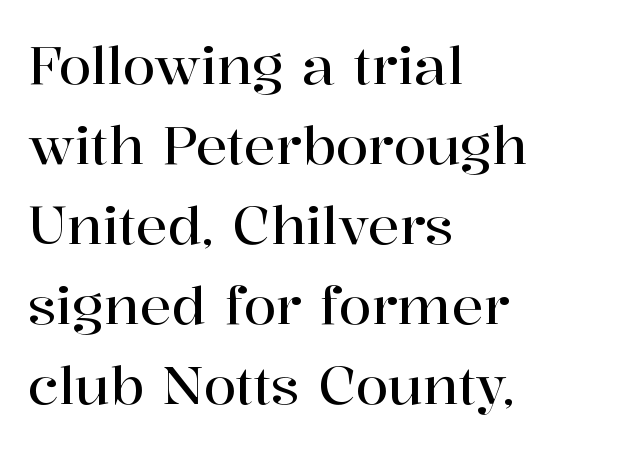
This is serif lettering, the kind often seen in printed books. Notice how descenders clear the ascenders below comfortably — that's standard leading. The passage shown is typed in a proportional face where columns would drift. The letters stand upright; this is a roman face.
